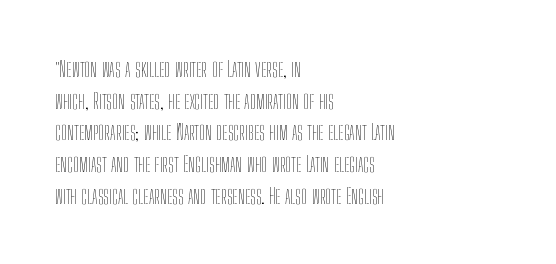
Q: Is the text bold? A: No.
Q: Is the text italic (slanted)? A: No, it is upright.
Q: Is the text underlined? A: No.
Q: How is the paragraph aligned? A: Left-aligned.
Q: Is the spacing between letters normal or unusually wide? A: Normal.
Q: Is the spacing between lines tight, normal or loose? A: Normal.
